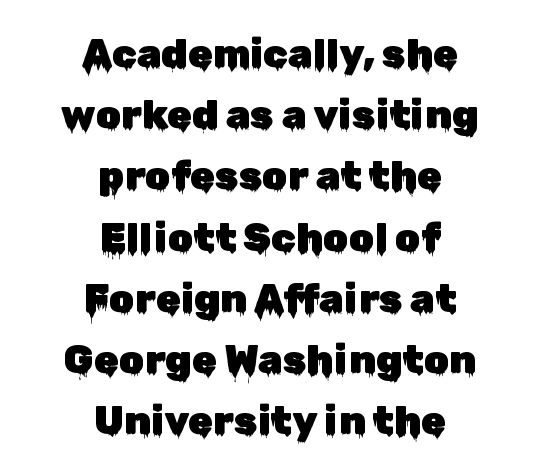
Q: Is the text italic (slanted)? A: No, it is upright.
Q: Is the typeface a serif or a sans-serif typeface? A: Sans-serif.
Q: Is the text underlined? A: No.
Q: How is the paragraph aligned? A: Centered.
Q: Is the spacing between letters normal or unusually wide? A: Normal.
Q: Is the spacing between lines tight, normal or loose? A: Normal.
Q: Width (condensed, normal, or wide)? A: Normal.
Q: Stroke contrast? A: Low.
Q: x-height? A: Medium.
Q: Monospaced? A: No.
